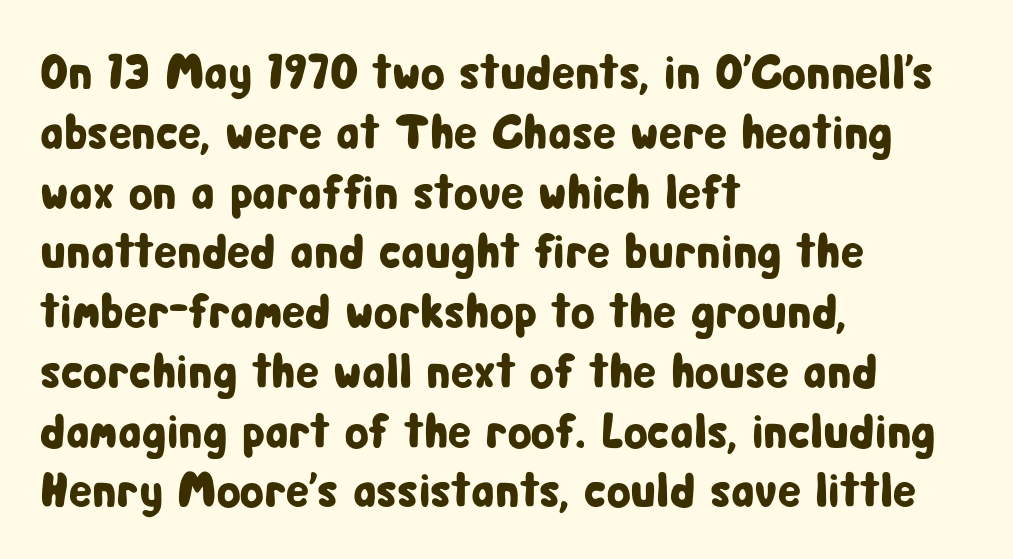
Q: Is the text italic (slanted)? A: No, it is upright.
Q: Is the typeface a serif or a sans-serif typeface? A: Sans-serif.
Q: Is the text underlined? A: No.
Q: How is the paragraph aligned? A: Left-aligned.
Q: Is the spacing between letters normal or unusually wide? A: Normal.
Q: Width (condensed, normal, or wide)? A: Condensed.
Q: Stroke contrast? A: Low.
Q: x-height? A: Medium.
Q: Monospaced? A: No.
